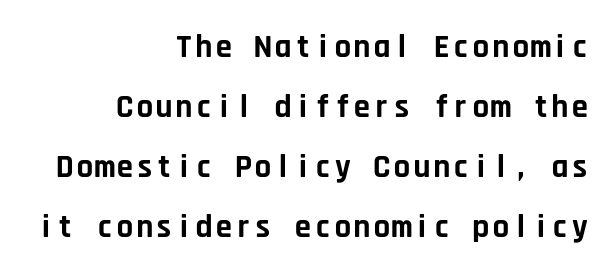
Q: Is the text bold? A: Yes.
Q: Is the text italic (slanted)? A: No, it is upright.
Q: Is the typeface a serif or a sans-serif typeface? A: Sans-serif.
Q: Is the text underlined? A: No.
Q: How is the paragraph aligned? A: Right-aligned.
Q: Is the spacing between letters normal or unusually wide? A: Normal.
Q: Width (condensed, normal, or wide)? A: Normal.
Q: Stroke contrast? A: Low.
Q: x-height? A: Large.
Q: Monospaced? A: Yes.
